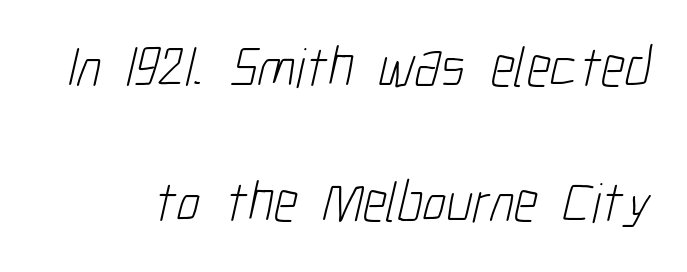
Q: Is the text bold? A: No.
Q: Is the typeface a serif or a sans-serif typeface? A: Sans-serif.
Q: Is the text underlined? A: No.
Q: Is the spacing between letters normal or unusually wide? A: Normal.
Q: Is the spacing between lines tight, normal or loose? A: Loose.
Q: Width (condensed, normal, or wide)? A: Condensed.
Q: Stroke contrast? A: Low.
Q: x-height? A: Medium.
Q: Monospaced? A: No.
